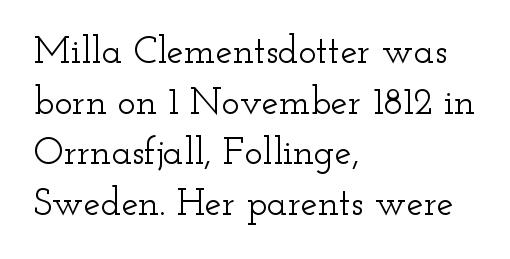
This sample uses plain, unmodified letter spacing. Vertical strokes here are truly vertical. Each line starts at the same left margin while the right side varies. Horizontal bands of white between lines are of average thickness. Regarding serifs, this sample has them.
